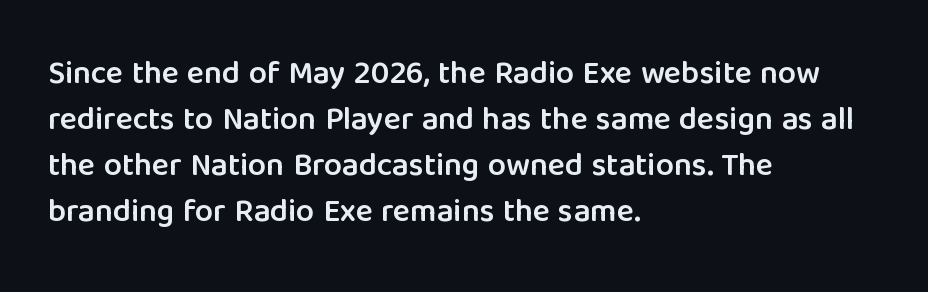
The setting favours the left margin, as ordinary paragraphs usually do. Look at the tracking — it's just the regular setting, nothing added. You could not count columns in this text — the font is proportionally spaced. A typesetter would mark this as roman, not italic. The face used here is a sans, in the tradition of grotesques and geometrics. A bare baseline throughout the passage.
